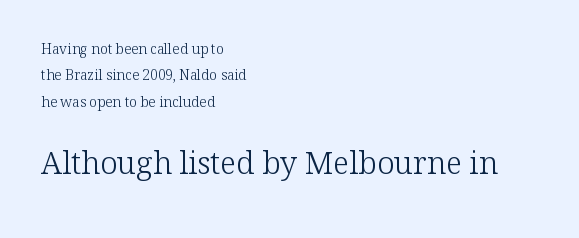
{"serif": "yes", "italic": "no", "bold": "no", "weight": "light", "width": "normal", "stroke_contrast": "low", "x_height": "medium", "monospaced": "no", "underline": "no", "align": "left", "line_spacing_ratio": 1.88, "letter_spacing": "normal", "letter_spacing_em": 0.0, "larger_block": "second", "size_ratio": 2.21, "glyph_px": 31}
